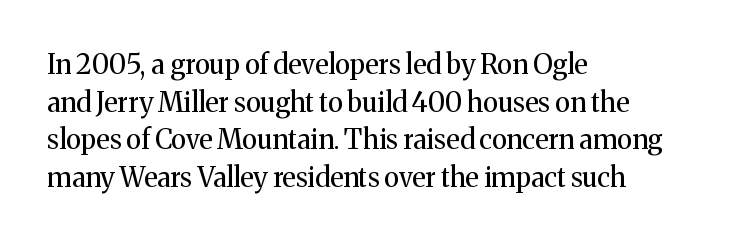
Q: Is the text bold? A: No.
Q: Is the text italic (slanted)? A: No, it is upright.
Q: Is the text underlined? A: No.
Q: How is the paragraph aligned? A: Left-aligned.
Q: Is the spacing between letters normal or unusually wide? A: Normal.
Q: Is the spacing between lines tight, normal or loose? A: Normal.
